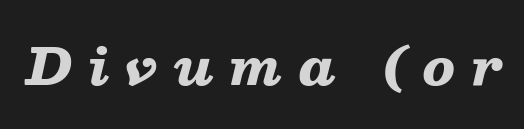
Q: Is the text bold? A: Yes.
Q: Is the text italic (slanted)? A: Yes, it leans right by about 13 degrees.
Q: Is the text underlined? A: No.
Q: Is the spacing between letters normal or unusually wide? A: Unusually wide.
Q: Width (condensed, normal, or wide)? A: Wide.
Q: Stroke contrast? A: Low.
Q: x-height? A: Medium.
Q: Monospaced? A: No.
